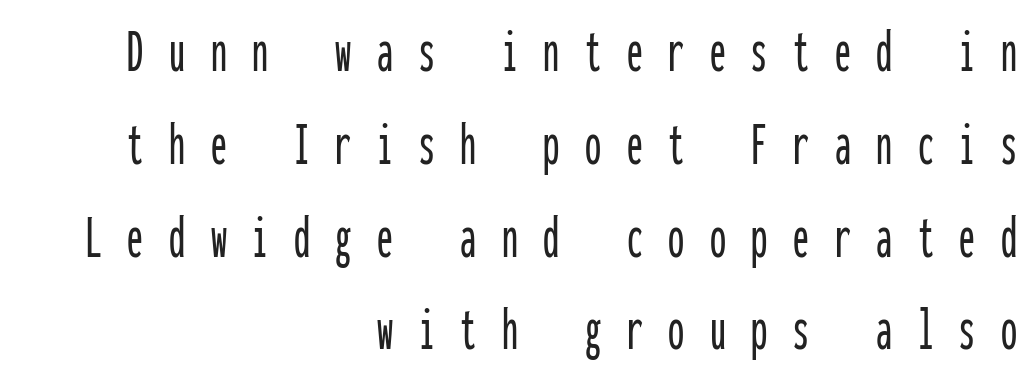
Q: Is the text italic (slanted)? A: No, it is upright.
Q: Is the typeface a serif or a sans-serif typeface? A: Sans-serif.
Q: Is the text underlined? A: No.
Q: How is the paragraph aligned? A: Right-aligned.
Q: Is the spacing between letters normal or unusually wide? A: Unusually wide.
Q: Is the spacing between lines tight, normal or loose? A: Normal.
Q: Width (condensed, normal, or wide)? A: Condensed.
Q: Stroke contrast? A: Low.
Q: x-height? A: Medium.
Q: Monospaced? A: Yes.
